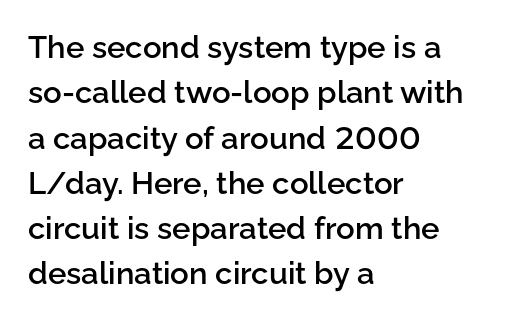
{"serif": "no", "italic": "no", "bold": "semi", "weight": "semibold", "width": "normal", "stroke_contrast": "low", "x_height": "medium", "monospaced": "no", "underline": "no", "align": "left", "line_spacing": "normal", "line_spacing_ratio": 1.46, "letter_spacing": "normal", "letter_spacing_em": 0.0, "glyph_px": 31}
